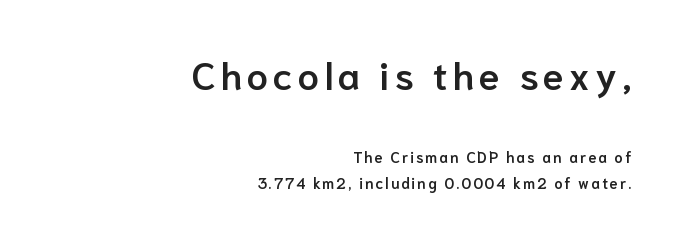
Block one is the big one; block two sits smaller underneath. No italicization has been applied; the sample stays upright. Stroke thickness is moderately raised; the sample reads as semibold. The glyphs in this specimen are sans serif.
